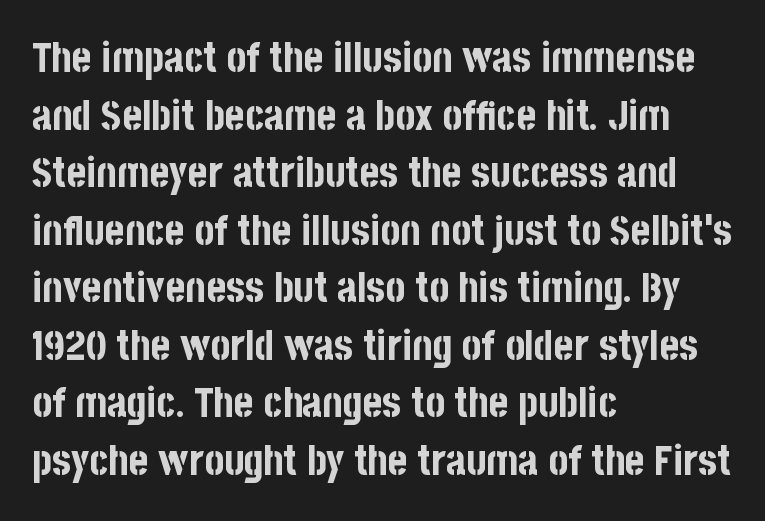
{"serif": "no", "italic": "no", "bold": "yes", "weight": "bold", "width": "condensed", "stroke_contrast": "low", "x_height": "large", "monospaced": "no", "underline": "no", "align": "left", "line_spacing": "normal", "line_spacing_ratio": 1.37, "letter_spacing": "normal", "letter_spacing_em": 0.0, "glyph_px": 42}
